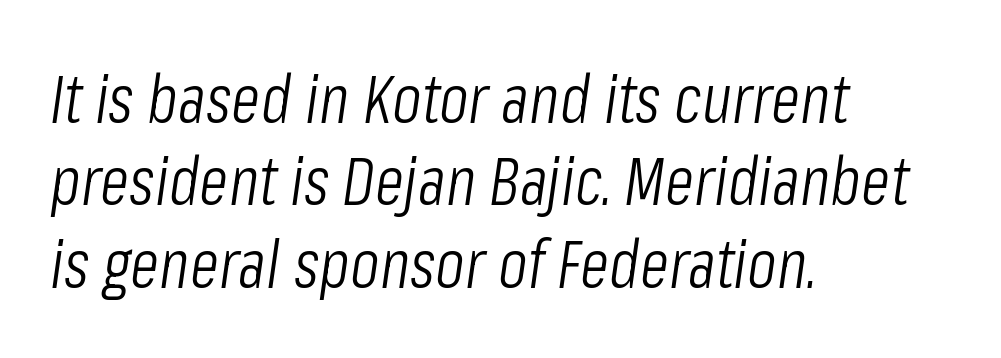
Q: Is the text bold? A: No.
Q: Is the text italic (slanted)? A: Yes, it leans right by about 8 degrees.
Q: Is the text underlined? A: No.
Q: How is the paragraph aligned? A: Left-aligned.
Q: Is the spacing between letters normal or unusually wide? A: Normal.
Q: Width (condensed, normal, or wide)? A: Condensed.
Q: Stroke contrast? A: Low.
Q: x-height? A: Medium.
Q: Monospaced? A: No.
